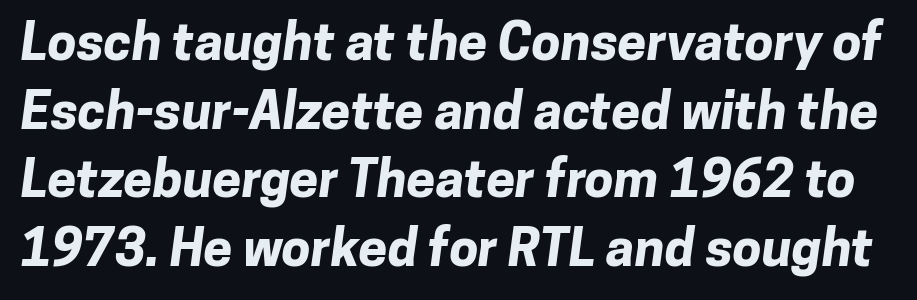
Each new line begins a customary step beneath the previous one. Students, this is bold: see how much ink each stroke carries. Proportional: the letters do not fall into vertical columns. Any mark beneath the type? The region is blank. Characters follow at the spacing the type designer built in. Each letter's strokes conclude bluntly, with no projecting serifs.
